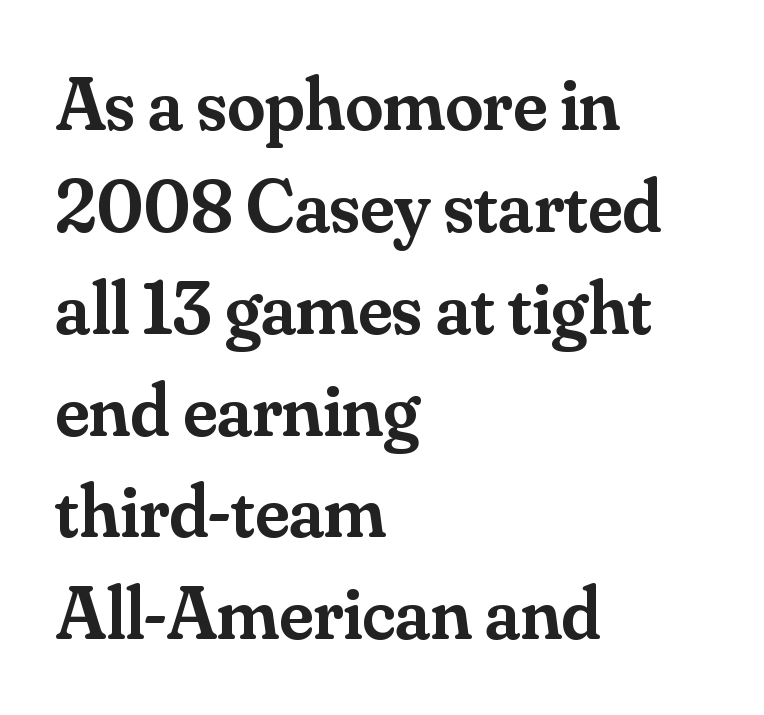
Q: Is the text bold? A: Semi-bold.
Q: Is the text italic (slanted)? A: No, it is upright.
Q: Is the typeface a serif or a sans-serif typeface? A: Serif.
Q: Is the text underlined? A: No.
Q: How is the paragraph aligned? A: Left-aligned.
Q: Is the spacing between letters normal or unusually wide? A: Normal.
Q: Is the spacing between lines tight, normal or loose? A: Normal.
Q: Width (condensed, normal, or wide)? A: Normal.
Q: Stroke contrast? A: Medium.
Q: x-height? A: Small.
Q: Monospaced? A: No.
